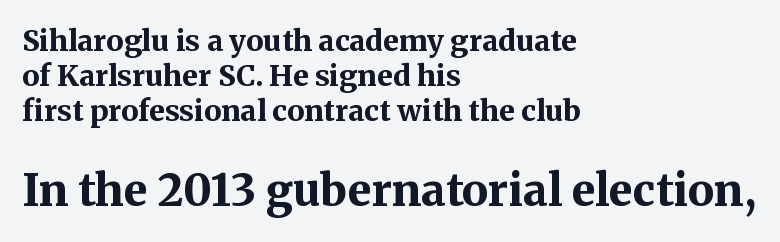
{"serif": "yes", "italic": "no", "bold": "yes", "weight": "bold", "width": "normal", "stroke_contrast": "medium", "x_height": "medium", "monospaced": "no", "underline": "no", "align": "left", "line_spacing_ratio": 1.21, "letter_spacing": "normal", "letter_spacing_em": 0.0, "larger_block": "second", "size_ratio": 1.52, "glyph_px": 44}
